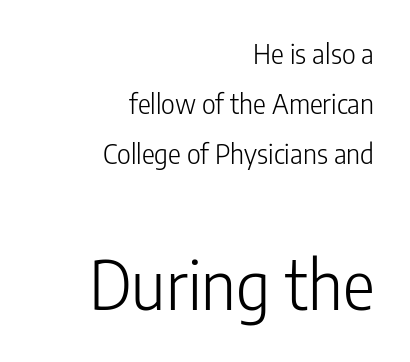
{"serif": "no", "italic": "no", "bold": "no", "weight": "light", "width": "condensed", "stroke_contrast": "low", "x_height": "medium", "monospaced": "no", "underline": "no", "align": "right", "line_spacing_ratio": 1.86, "letter_spacing": "normal", "letter_spacing_em": 0.0, "larger_block": "second", "size_ratio": 2.48, "glyph_px": 67}
